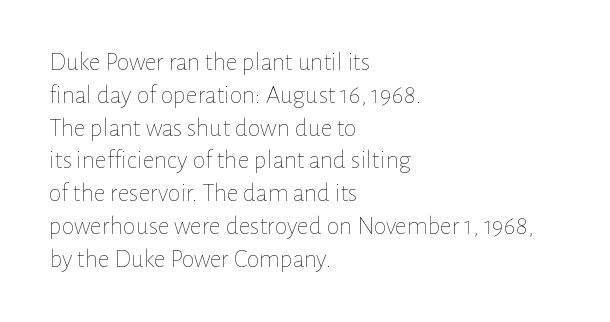
The image shows 26 px text type, upright; set left-aligned, normal line spacing (1.26x), normal letter spacing, not underlined.
